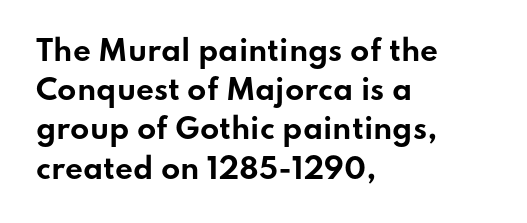
{"serif": "no", "italic": "no", "bold": "yes", "weight": "bold", "width": "wide", "stroke_contrast": "low", "x_height": "small", "monospaced": "no", "underline": "no", "align": "left", "line_spacing": "normal", "line_spacing_ratio": 1.4, "letter_spacing": "normal", "letter_spacing_em": 0.0, "glyph_px": 28}
